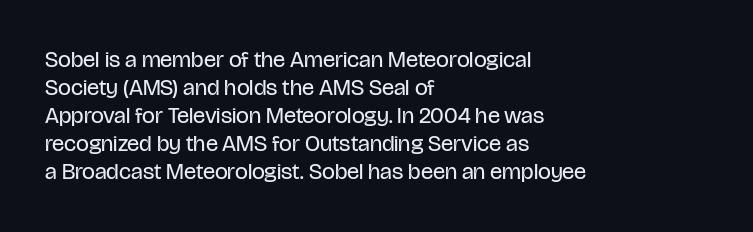
Q: Is the text bold? A: No.
Q: Is the text italic (slanted)? A: No, it is upright.
Q: Is the text underlined? A: No.
Q: How is the paragraph aligned? A: Left-aligned.
Q: Is the spacing between letters normal or unusually wide? A: Normal.
